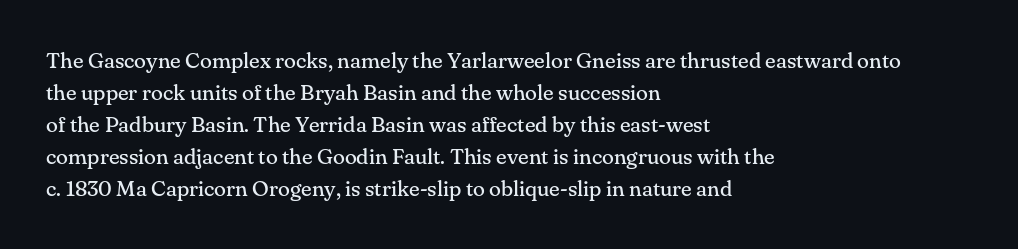
Q: Is the text bold? A: No.
Q: Is the text italic (slanted)? A: No, it is upright.
Q: Is the text underlined? A: No.
Q: How is the paragraph aligned? A: Left-aligned.
Q: Is the spacing between letters normal or unusually wide? A: Normal.
Q: Is the spacing between lines tight, normal or loose? A: Normal.
